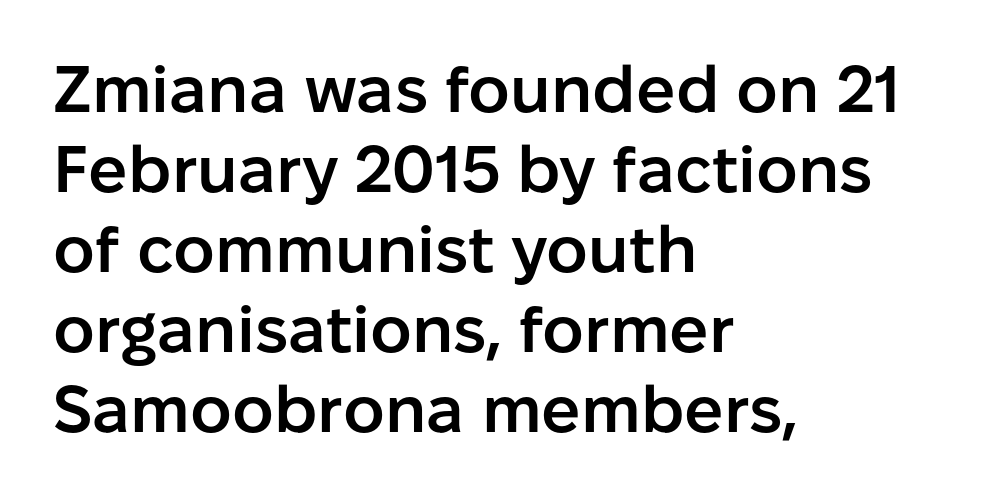
{"serif": "no", "italic": "no", "bold": "semi", "weight": "semibold", "width": "normal", "stroke_contrast": "low", "x_height": "medium", "monospaced": "no", "underline": "no", "align": "left", "line_spacing_ratio": 1.23, "letter_spacing": "normal", "letter_spacing_em": 0.0, "glyph_px": 65}
